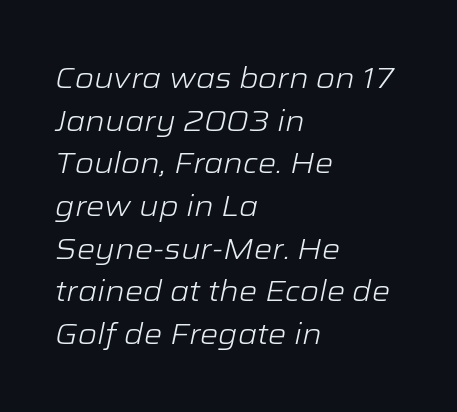
The image shows 29 px light, wide type, italic (leaning right); set left-aligned, normal line spacing (1.47x), normal letter spacing, not underlined; low stroke contrast and a medium x-height.
